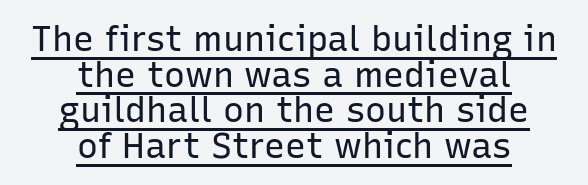
The image shows 35 px regular-weight sans-serif type, upright; set centered, tight line spacing (1.02x), normal letter spacing, underlined; low stroke contrast and a medium x-height.
